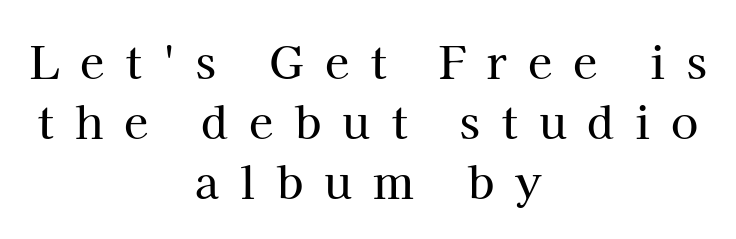
Q: Is the text italic (slanted)? A: No, it is upright.
Q: Is the typeface a serif or a sans-serif typeface? A: Serif.
Q: Is the text underlined? A: No.
Q: How is the paragraph aligned? A: Centered.
Q: Is the spacing between letters normal or unusually wide? A: Unusually wide.
Q: Is the spacing between lines tight, normal or loose? A: Normal.
Q: Width (condensed, normal, or wide)? A: Normal.
Q: Stroke contrast? A: High.
Q: x-height? A: Medium.
Q: Monospaced? A: No.
